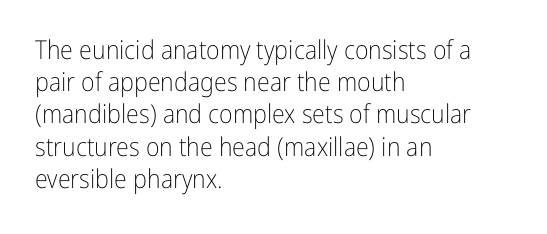
No letter is thick-stroked: the sample isn't bold. The lettering stays uniformly vertical, giving the passage a roman look. This sample uses plain, unmodified letter spacing. These lines stack with their left ends in a neat column. The gap between lines stays unmarked.
